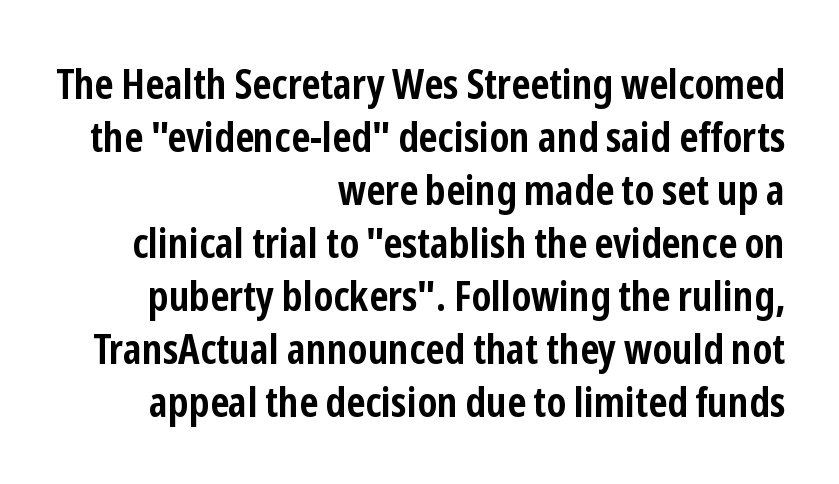
This rendering employs a face without finishing strokes, i.e., a sans-serif. Plain, unruled lines of type. These lines stack with their right ends in a neat column. The face used here is proportionally spaced, like ordinary book or web type. The rendering uses a moderate line-height, typical for paragraphs.
